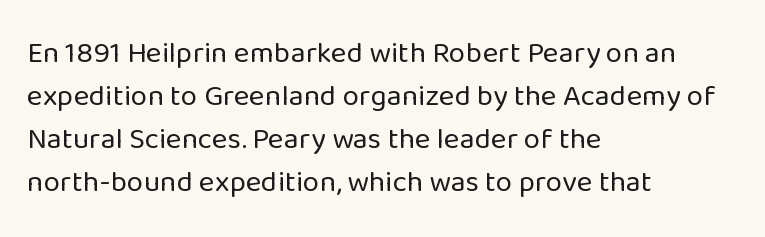
{"serif": "no", "italic": "no", "bold": "no", "weight": "regular", "width": "normal", "stroke_contrast": "low", "x_height": "medium", "monospaced": "no", "underline": "no", "align": "left", "line_spacing": "normal", "line_spacing_ratio": 1.43, "letter_spacing": "normal", "letter_spacing_em": 0.0, "glyph_px": 30}
